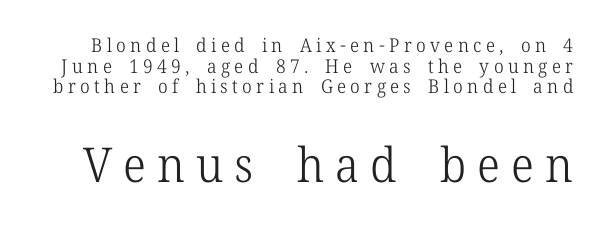
Unbolded letterforms with no extra heft. The text was rendered using a seriffed face with decorative stroke endings. Which of the two is more prominent by size? The second, at the bottom. Proportional: the letters do not fall into vertical columns.
